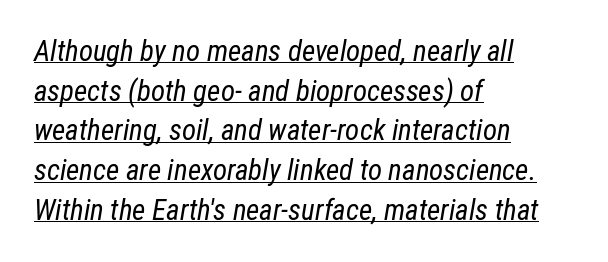
Q: Is the text bold? A: No.
Q: Is the text italic (slanted)? A: Yes, it leans right by about 12 degrees.
Q: Is the text underlined? A: Yes.
Q: How is the paragraph aligned? A: Left-aligned.
Q: Is the spacing between letters normal or unusually wide? A: Normal.
Q: Is the spacing between lines tight, normal or loose? A: Normal.
Q: Width (condensed, normal, or wide)? A: Condensed.
Q: Stroke contrast? A: Low.
Q: x-height? A: Medium.
Q: Monospaced? A: No.
